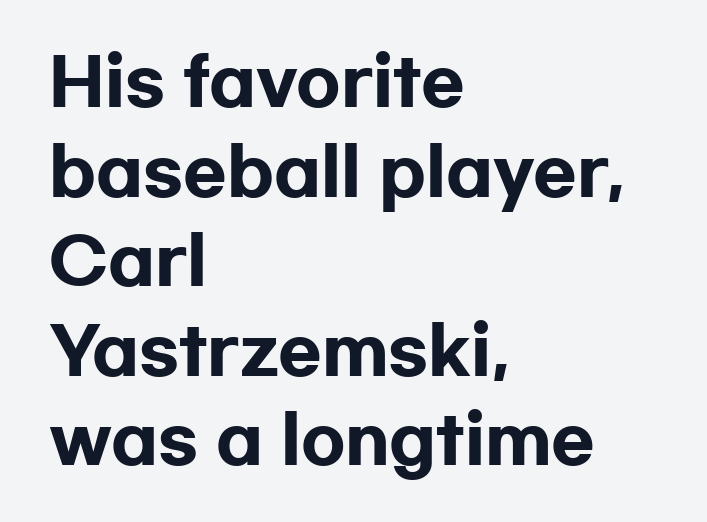
The type sits square on the baseline with zero lean. Character widths vary here, with narrow letters taking less room than wide ones. Serif or sans? Sans — the stroke terminals are bare. Horizontal bands of white between lines are of average thickness. Letters rest on an invisible, unmarked baseline.
